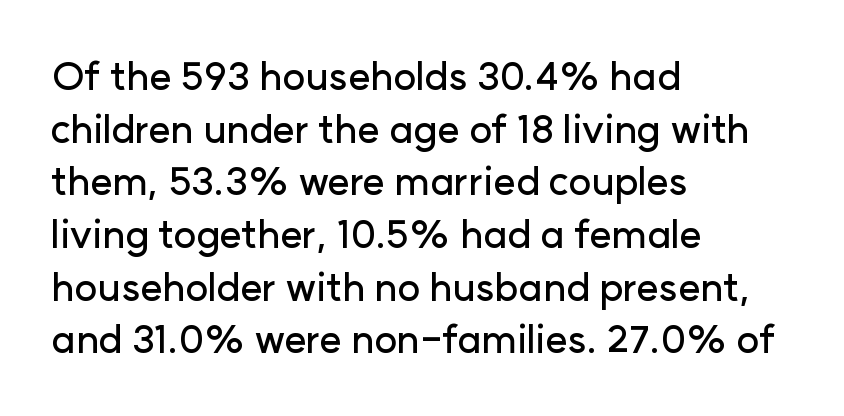
Q: Is the text italic (slanted)? A: No, it is upright.
Q: Is the typeface a serif or a sans-serif typeface? A: Sans-serif.
Q: Is the text underlined? A: No.
Q: How is the paragraph aligned? A: Left-aligned.
Q: Is the spacing between letters normal or unusually wide? A: Normal.
Q: Is the spacing between lines tight, normal or loose? A: Normal.
Q: Width (condensed, normal, or wide)? A: Normal.
Q: Stroke contrast? A: Low.
Q: x-height? A: Medium.
Q: Monospaced? A: No.
